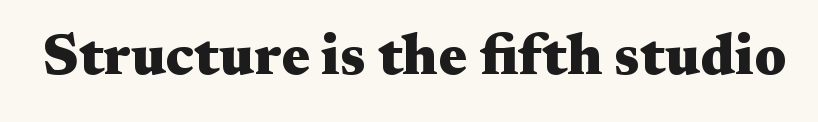
{"serif": "yes", "italic": "no", "bold": "yes", "weight": "heavy", "width": "wide", "stroke_contrast": "medium", "x_height": "medium", "monospaced": "no", "underline": "no", "letter_spacing": "normal", "letter_spacing_em": 0.0, "glyph_px": 57}
